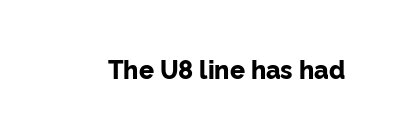
{"italic": "no", "bold": "yes", "underline": "no", "letter_spacing": "normal", "letter_spacing_em": 0.0, "glyph_px": 25}
